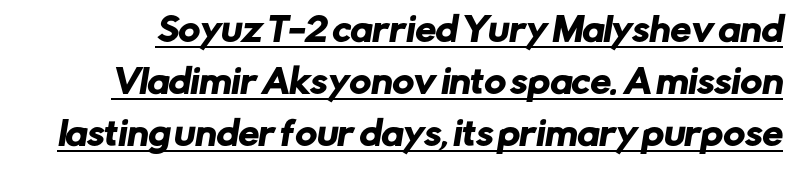
Q: Is the typeface a serif or a sans-serif typeface? A: Sans-serif.
Q: Is the text underlined? A: Yes.
Q: Is the spacing between letters normal or unusually wide? A: Normal.
Q: Is the spacing between lines tight, normal or loose? A: Normal.
Q: Width (condensed, normal, or wide)? A: Normal.
Q: Stroke contrast? A: Low.
Q: x-height? A: Medium.
Q: Monospaced? A: No.
